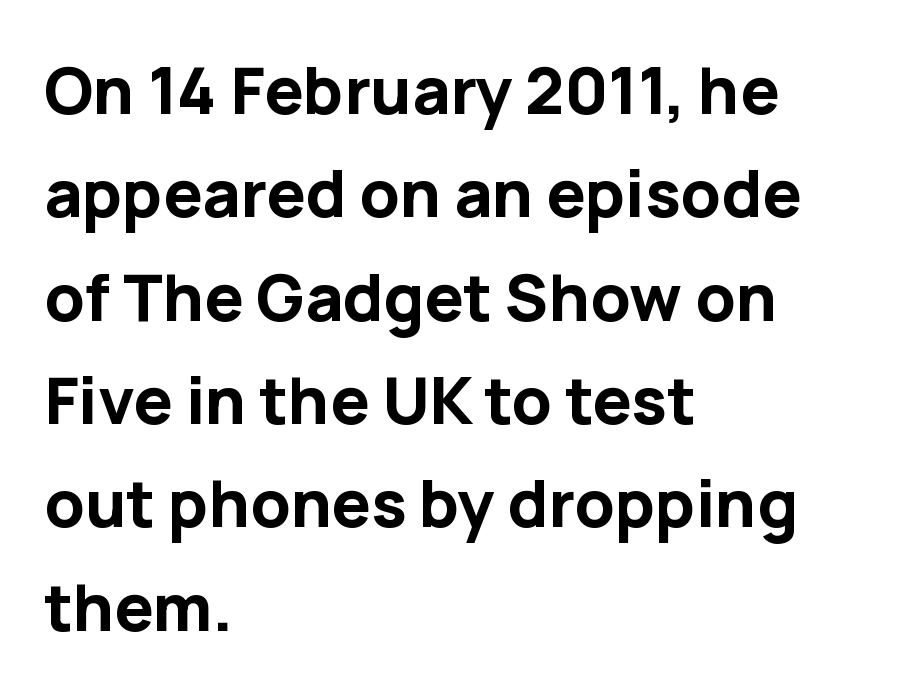
Ascenders rise straight up at ninety degrees. The passage shown has conventional tracking throughout. Is this a sans? Yes — the strokes have no serifs. All the whitespace from short lines collects on the right. The line-height multiplier appears to be the usual default. Varying glyph widths throughout — classic text-font behaviour.
